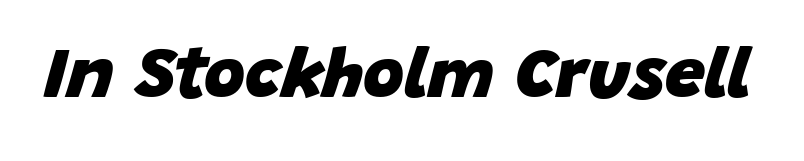
Q: Is the text bold? A: Yes.
Q: Is the text italic (slanted)? A: Yes, it leans right by about 15 degrees.
Q: Is the text underlined? A: No.
Q: Is the spacing between letters normal or unusually wide? A: Normal.
Q: Width (condensed, normal, or wide)? A: Normal.
Q: Stroke contrast? A: Low.
Q: x-height? A: Large.
Q: Monospaced? A: No.
